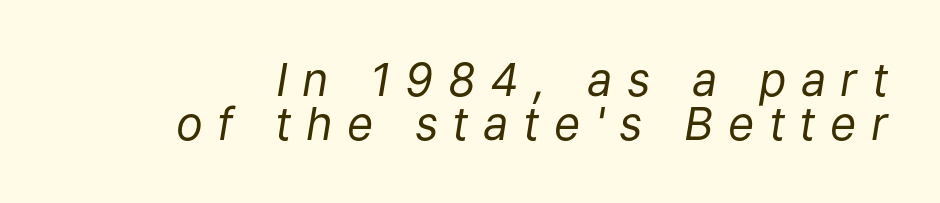
Notice how descenders almost collide with the ascenders below — that's tight leading. The letterforms sit at book weight or below. Words float on clear page, feet unadorned. What stands out about the letter spacing? Its width — letters are far apart.
